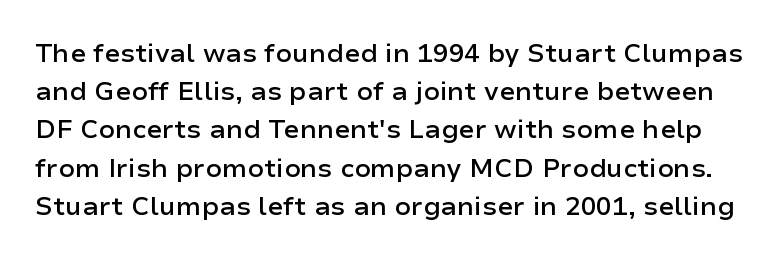
The image shows 26 px text type, upright; set normal line spacing (1.47x), normal letter spacing, not underlined.
